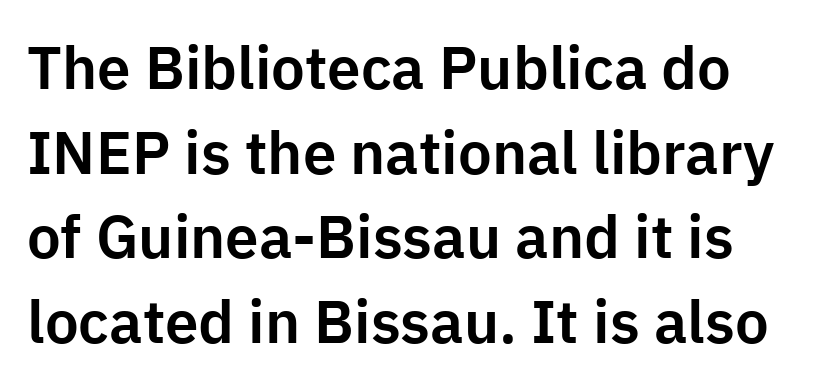
Regular leading. Short note: letters normally spaced. If you drew a line through each stem, it would be perfectly vertical. You could not count columns in this text — the font is proportionally spaced.
